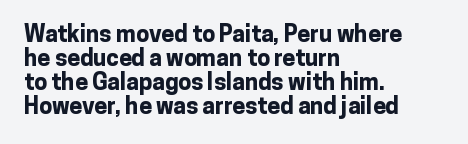
The image shows 23 px bold type, upright; set left-aligned, tight line spacing (1.04x), normal letter spacing, not underlined.
